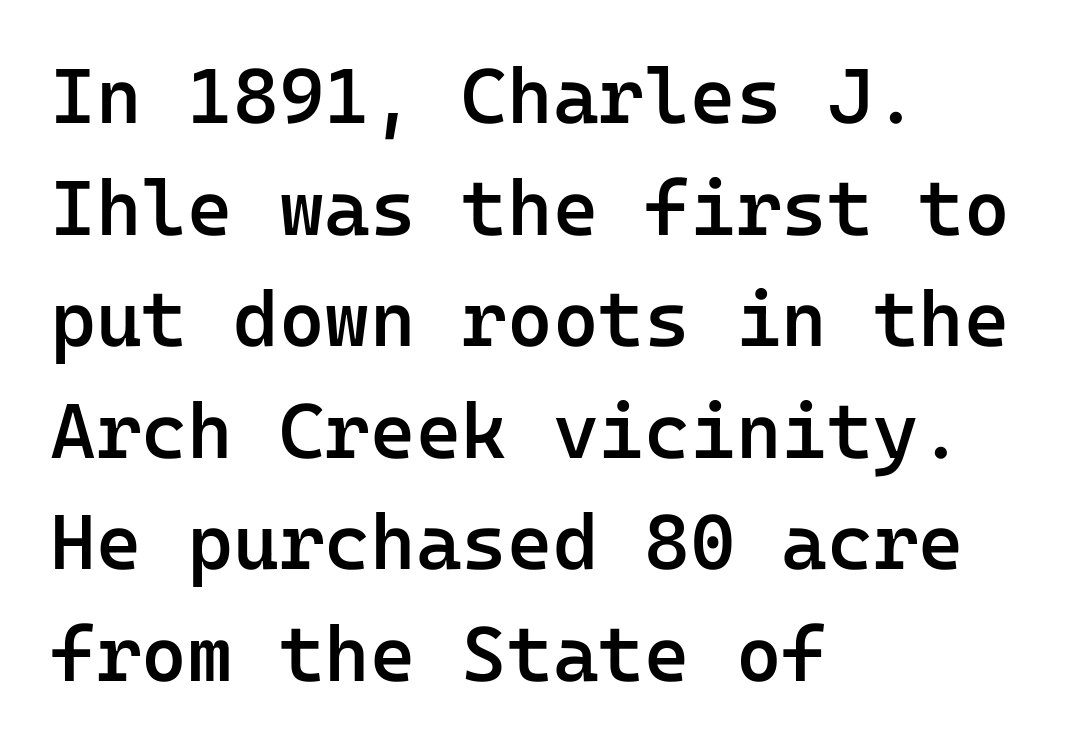
The image shows 78 px semibold sans-serif type, upright, monospaced; set left-aligned, normal line spacing (1.43x), normal letter spacing, not underlined; low stroke contrast and a medium x-height.
